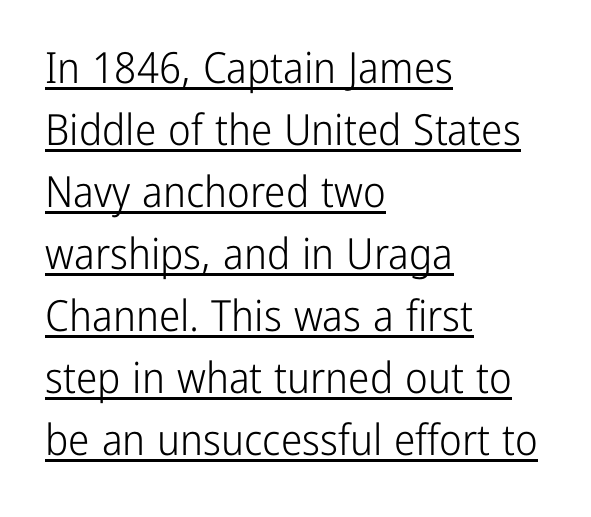
Layout note: lines flush left. The block of text has a typical density, with ordinary space between rows. Inter-character spacing is left at the font's built-in metrics. Typographically, this falls in the sans-serif category. Caption: lettering with a line underneath.
